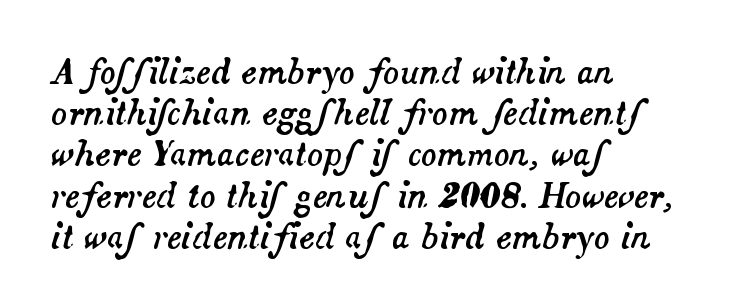
The baseline area is clear. Do the characters align in a grid? No, the font is proportional. Line spacing here is normal. You can tell it's italic because the verticals aren't actually vertical. These lines are set flush left with a ragged right edge. Caption: standard tracking, unaltered.
